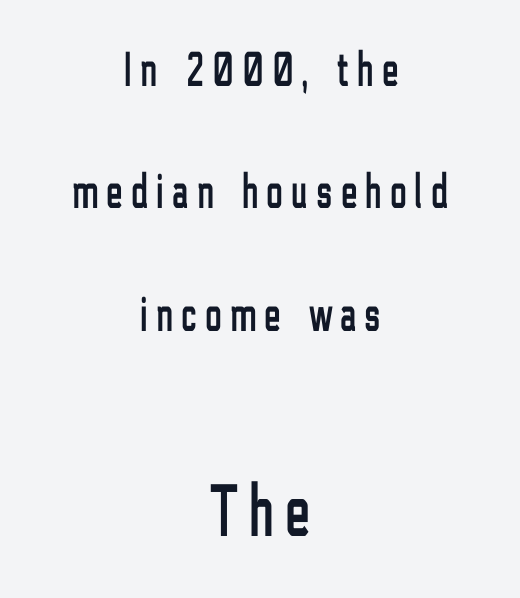
Q: Is the text italic (slanted)? A: No, it is upright.
Q: Is the typeface a serif or a sans-serif typeface? A: Sans-serif.
Q: Is the text underlined? A: No.
Q: How is the paragraph aligned? A: Centered.
Q: Is the spacing between lines tight, normal or loose? A: Loose.
Q: Which block of text is set in a larger size, the first (top) or the second (bottom)? A: The second (bottom) one.
Q: Width (condensed, normal, or wide)? A: Condensed.
Q: Stroke contrast? A: Low.
Q: x-height? A: Medium.
Q: Monospaced? A: No.
